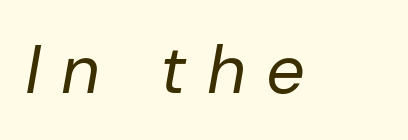
{"italic": "yes", "lean": "right", "slant_degrees": 10, "bold": "no", "weight": "regular", "width": "normal", "stroke_contrast": "low", "x_height": "medium", "monospaced": "no", "underline": "no", "letter_spacing": "wide", "letter_spacing_em": 0.3, "glyph_px": 68}
